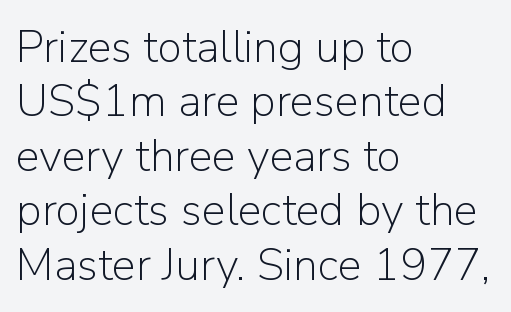
Any mark beneath the type? The region is blank. In terms of letterform style, serifs are entirely absent. Every character sits straight up, as roman type does. Here the designer chose a conventional face with non-uniform glyph widths. Default kerning and tracking; the words read as compact shapes.
